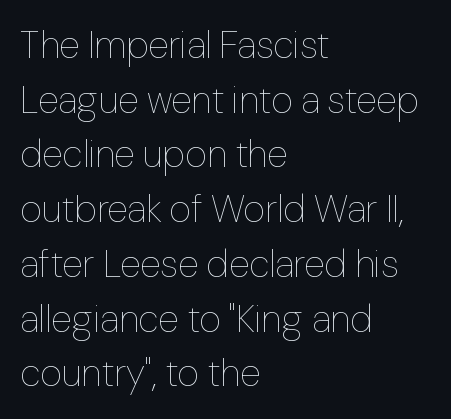
The image shows 38 px thin type, upright; set left-aligned, normal line spacing (1.44x), normal letter spacing, not underlined; low stroke contrast and a medium x-height.
